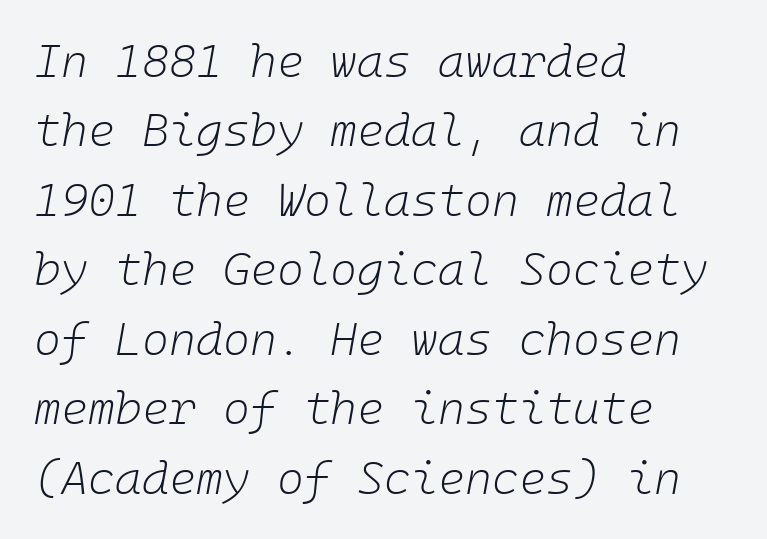
The image shows 46 px light type, italic (leaning right); set left-aligned, normal line spacing (1.51x), normal letter spacing, not underlined; low stroke contrast and a medium x-height.
